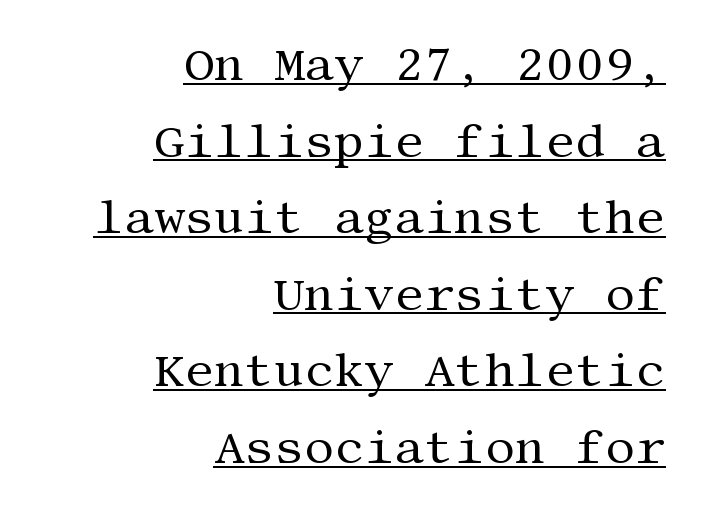
The image shows 47 px regular-weight serif type, upright; set right-aligned, normal line spacing (1.63x), normal letter spacing, underlined; medium stroke contrast and a large x-height.
